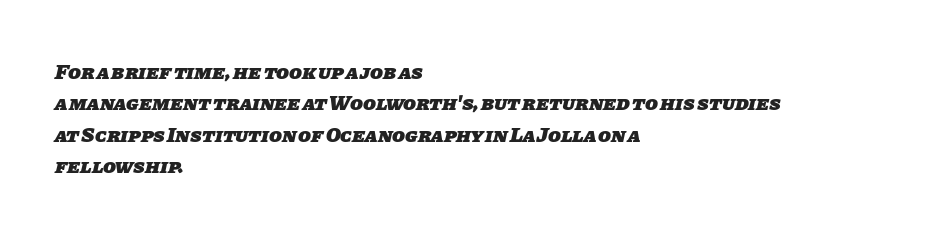
Letter spacing: default. The ragged edge is on the right, which tells us the setting is flush left. Pretty heavy lettering here — definitely bold. Successive baselines arrive at the customary interval. The baseline area is clear.
